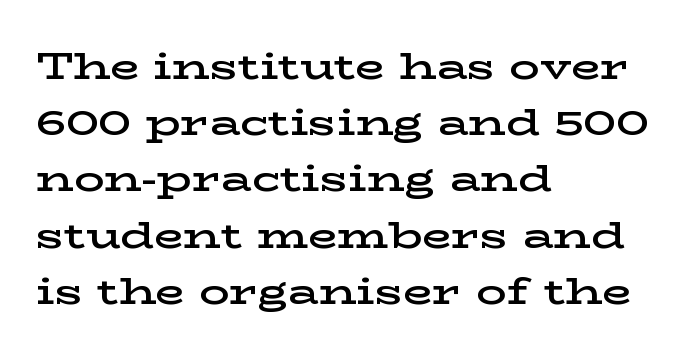
Characters remain perfectly vertical along every line. The lines in this sample share a left origin and differ only in where they stop. Slightly chunky letters — semibold, I'd say, not full bold. Letterform terminals end in serifs throughout the passage. Varying glyph widths throughout — classic text-font behaviour.
